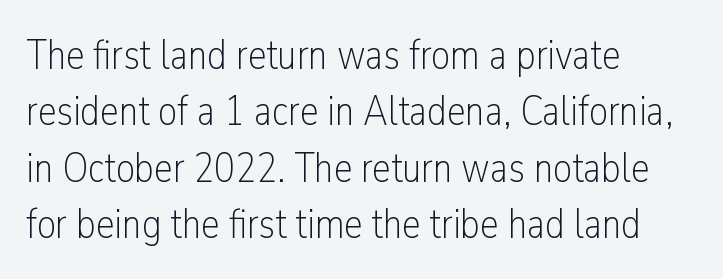
{"serif": "no", "italic": "no", "bold": "no", "weight": "light", "width": "condensed", "stroke_contrast": "low", "x_height": "medium", "monospaced": "no", "underline": "no", "align": "left", "line_spacing": "normal", "line_spacing_ratio": 1.34, "letter_spacing": "normal", "letter_spacing_em": 0.0, "glyph_px": 42}
